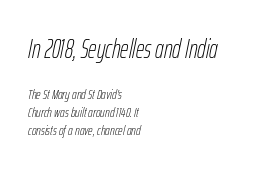
The image shows 26 px text type, italic (leaning right); set left-aligned, normal line spacing (1.3x), normal letter spacing, not underlined; the first (top) block is 1.86x larger.
